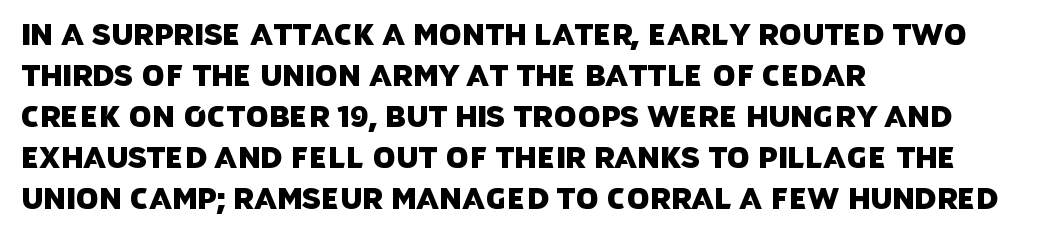
Q: Is the typeface a serif or a sans-serif typeface? A: Sans-serif.
Q: Is the text underlined? A: No.
Q: How is the paragraph aligned? A: Left-aligned.
Q: Is the spacing between letters normal or unusually wide? A: Normal.
Q: Is the spacing between lines tight, normal or loose? A: Normal.
Q: Width (condensed, normal, or wide)? A: Normal.
Q: Stroke contrast? A: Low.
Q: x-height? A: Large.
Q: Monospaced? A: No.
